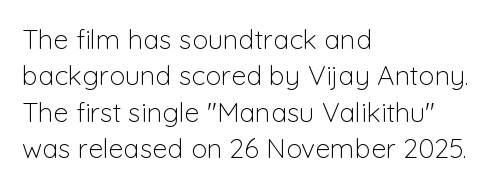
Q: Is the text bold? A: No.
Q: Is the text italic (slanted)? A: No, it is upright.
Q: Is the text underlined? A: No.
Q: How is the paragraph aligned? A: Left-aligned.
Q: Is the spacing between letters normal or unusually wide? A: Normal.
Q: Is the spacing between lines tight, normal or loose? A: Normal.
